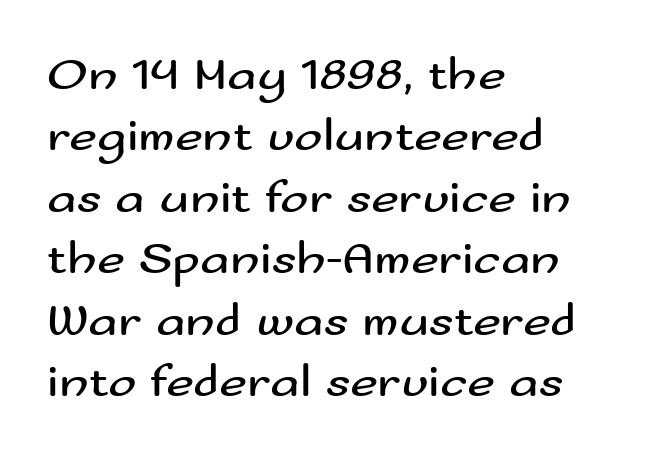
Q: Is the text bold? A: No.
Q: Is the text italic (slanted)? A: No, it is upright.
Q: Is the typeface a serif or a sans-serif typeface? A: Sans-serif.
Q: Is the text underlined? A: No.
Q: How is the paragraph aligned? A: Left-aligned.
Q: Is the spacing between letters normal or unusually wide? A: Normal.
Q: Is the spacing between lines tight, normal or loose? A: Normal.
Q: Width (condensed, normal, or wide)? A: Wide.
Q: Stroke contrast? A: Medium.
Q: x-height? A: Small.
Q: Monospaced? A: No.
